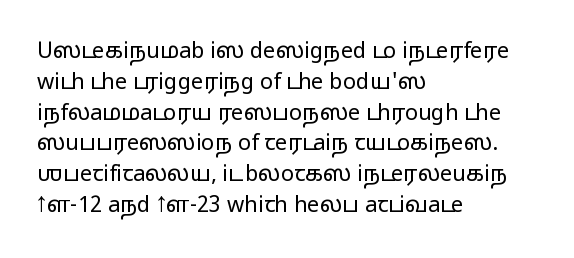
The image shows 22 px text type, upright; set left-aligned, normal line spacing (1.4x), normal letter spacing, not underlined.
